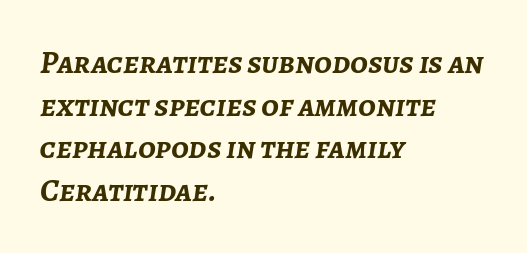
The image shows 32 px semibold type, italic (leaning right); set left-aligned, normal line spacing (1.33x), normal letter spacing, not underlined; low stroke contrast and a medium x-height.
